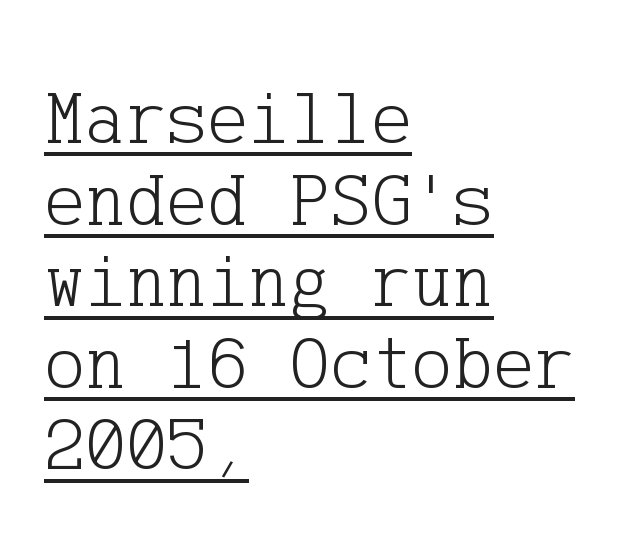
Summary of weight: not heavy and not bold. The lines are packed closely together with very little leading. Looks like someone drew a line under every word here. Inter-character spacing is left at the font's built-in metrics. You can tell it's not italic because the verticals are truly vertical. These lines are set flush left with a ragged right edge.
